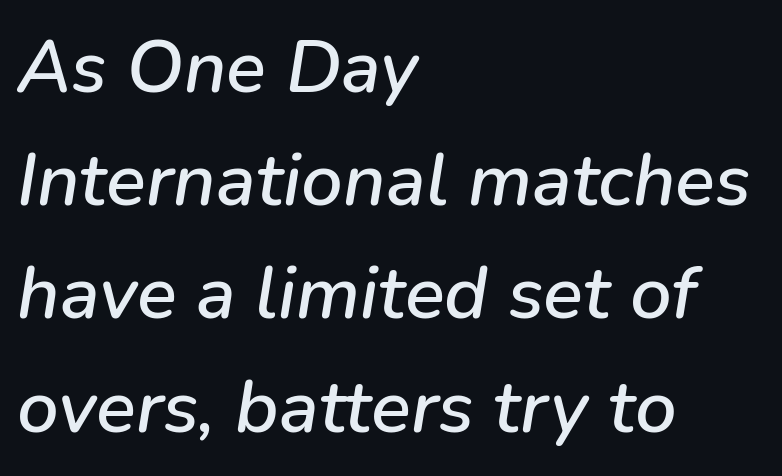
{"italic": "yes", "lean": "right", "slant_degrees": 9, "width": "normal", "stroke_contrast": "low", "x_height": "medium", "monospaced": "no", "underline": "no", "align": "left", "line_spacing": "normal", "line_spacing_ratio": 1.53, "letter_spacing": "normal", "letter_spacing_em": 0.0, "glyph_px": 74}
